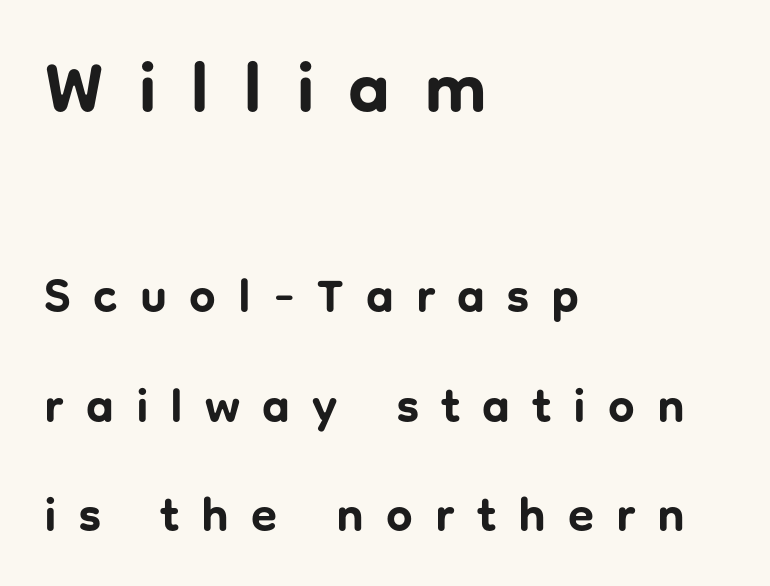
Q: Is the text bold? A: Yes.
Q: Is the text italic (slanted)? A: No, it is upright.
Q: Is the typeface a serif or a sans-serif typeface? A: Sans-serif.
Q: Is the text underlined? A: No.
Q: How is the paragraph aligned? A: Left-aligned.
Q: Is the spacing between letters normal or unusually wide? A: Unusually wide.
Q: Is the spacing between lines tight, normal or loose? A: Loose.
Q: Which block of text is set in a larger size, the first (top) or the second (bottom)? A: The first (top) one.
Q: Width (condensed, normal, or wide)? A: Normal.
Q: Stroke contrast? A: Low.
Q: x-height? A: Medium.
Q: Monospaced? A: No.
